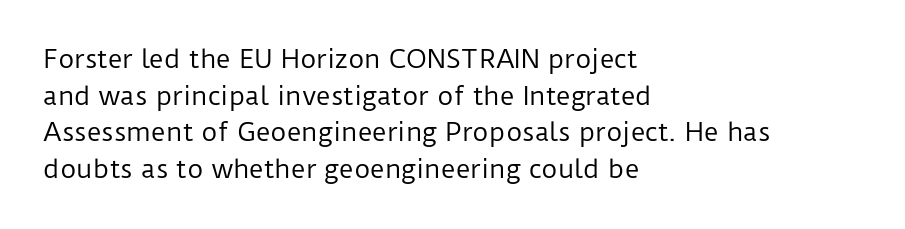
The image shows 25 px text type, upright; set left-aligned, normal line spacing (1.47x), normal letter spacing, not underlined.
